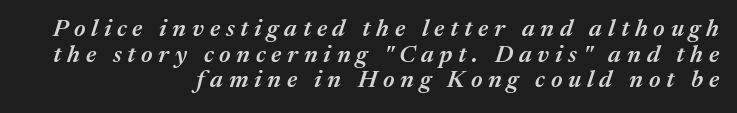
The image shows 24 px text type, italic (leaning right); set right-aligned, tight line spacing (1.07x), unusually wide letter spacing (+0.24 em), not underlined.
